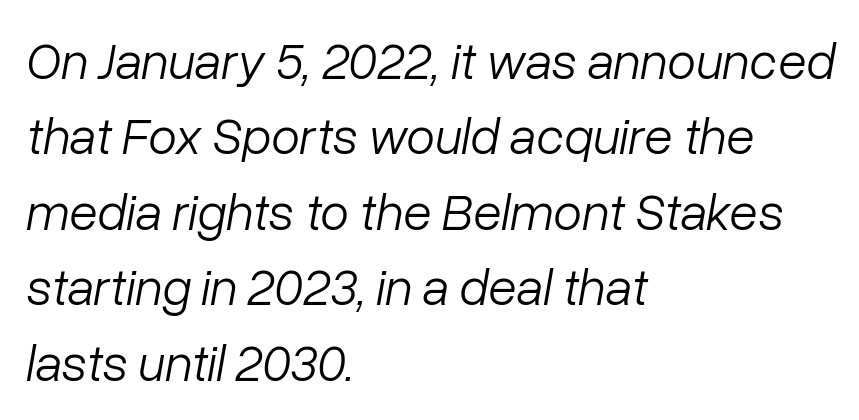
The image shows 52 px light type, italic (leaning right); set left-aligned, normal line spacing (1.45x), normal letter spacing, not underlined; low stroke contrast and a medium x-height.
